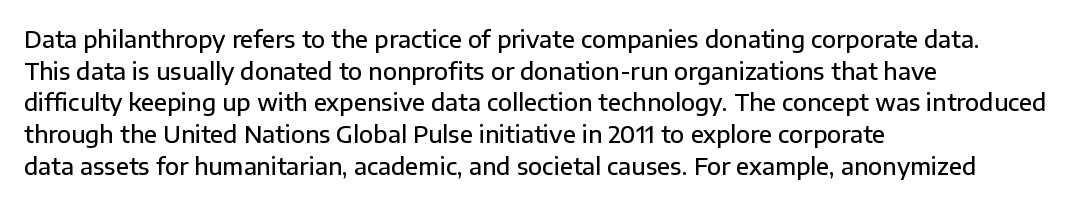
The image shows 23 px text type, upright; set left-aligned, normal line spacing (1.38x), normal letter spacing, not underlined.
